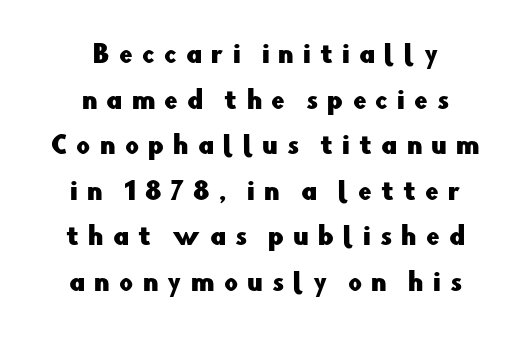
Layout note: lines centered. Rule under the text: the space is simply empty. The typography opts for an upright posture over an oblique one. Words appear elongated and porous because spacing is wide.
